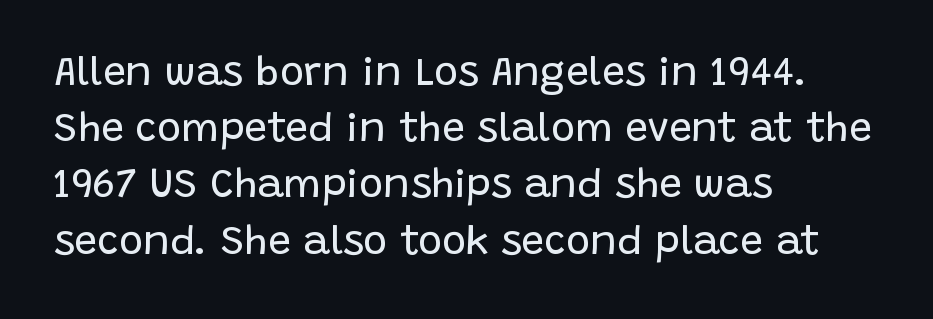
Q: Is the text bold? A: No.
Q: Is the text italic (slanted)? A: No, it is upright.
Q: Is the typeface a serif or a sans-serif typeface? A: Sans-serif.
Q: Is the text underlined? A: No.
Q: How is the paragraph aligned? A: Left-aligned.
Q: Is the spacing between letters normal or unusually wide? A: Normal.
Q: Is the spacing between lines tight, normal or loose? A: Normal.
Q: Width (condensed, normal, or wide)? A: Normal.
Q: Stroke contrast? A: Low.
Q: x-height? A: Large.
Q: Monospaced? A: No.
